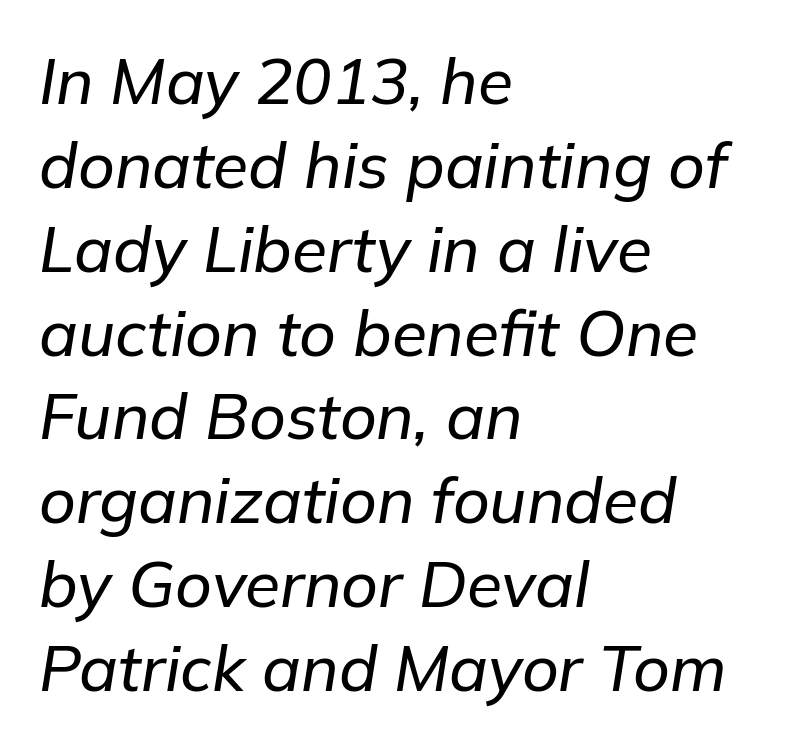
The image shows 64 px text type, italic (leaning right); set left-aligned, normal line spacing (1.31x), normal letter spacing, not underlined; low stroke contrast and a medium x-height.
